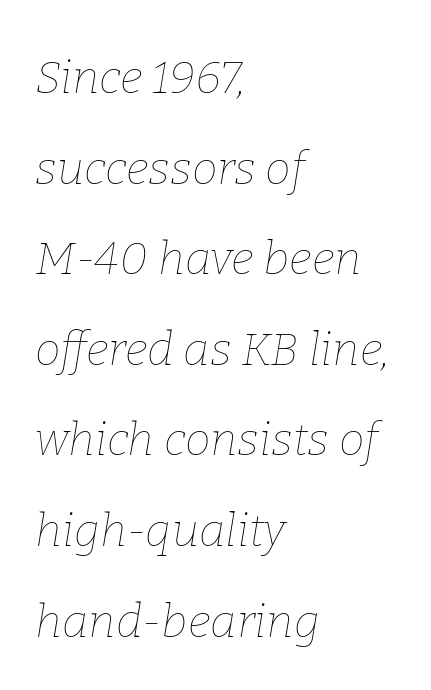
Q: Is the text bold? A: No.
Q: Is the text italic (slanted)? A: Yes, it leans right by about 9 degrees.
Q: Is the text underlined? A: No.
Q: How is the paragraph aligned? A: Left-aligned.
Q: Is the spacing between letters normal or unusually wide? A: Normal.
Q: Is the spacing between lines tight, normal or loose? A: Loose.
Q: Width (condensed, normal, or wide)? A: Normal.
Q: Stroke contrast? A: Low.
Q: x-height? A: Medium.
Q: Monospaced? A: No.
